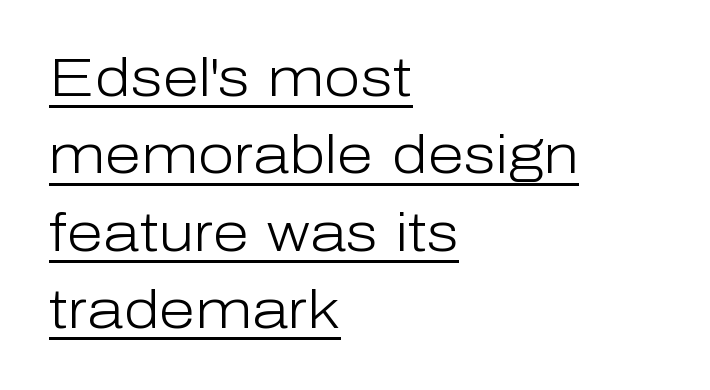
The image shows 53 px light sans-serif type, upright; set left-aligned, normal line spacing (1.46x), normal letter spacing, underlined; low stroke contrast and a medium x-height.
